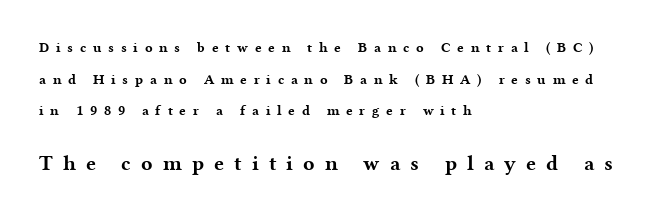
Q: Is the text bold? A: Yes.
Q: Is the text italic (slanted)? A: No, it is upright.
Q: Is the text underlined? A: No.
Q: How is the paragraph aligned? A: Left-aligned.
Q: Is the spacing between letters normal or unusually wide? A: Unusually wide.
Q: Is the spacing between lines tight, normal or loose? A: Loose.
Q: Which block of text is set in a larger size, the first (top) or the second (bottom)? A: The second (bottom) one.
